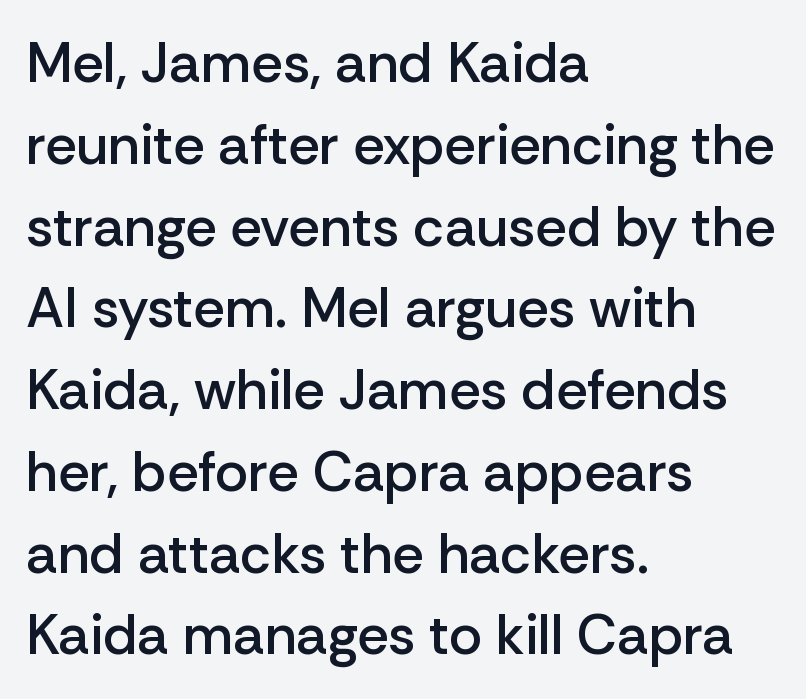
Q: Is the text bold? A: Semi-bold.
Q: Is the text italic (slanted)? A: No, it is upright.
Q: Is the typeface a serif or a sans-serif typeface? A: Sans-serif.
Q: Is the text underlined? A: No.
Q: How is the paragraph aligned? A: Left-aligned.
Q: Is the spacing between letters normal or unusually wide? A: Normal.
Q: Is the spacing between lines tight, normal or loose? A: Normal.
Q: Width (condensed, normal, or wide)? A: Normal.
Q: Stroke contrast? A: Low.
Q: x-height? A: Medium.
Q: Monospaced? A: No.
